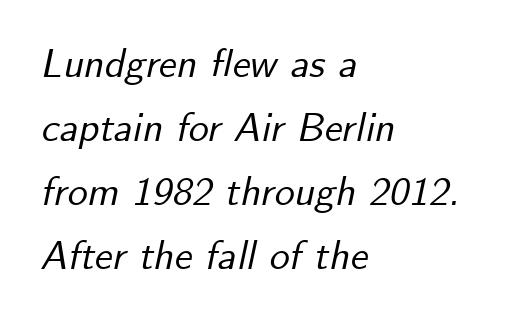
{"italic": "yes", "lean": "right", "slant_degrees": 12, "width": "normal", "stroke_contrast": "low", "x_height": "small", "monospaced": "no", "underline": "no", "align": "left", "line_spacing": "normal", "line_spacing_ratio": 1.6, "letter_spacing": "normal", "letter_spacing_em": 0.0, "glyph_px": 40}
